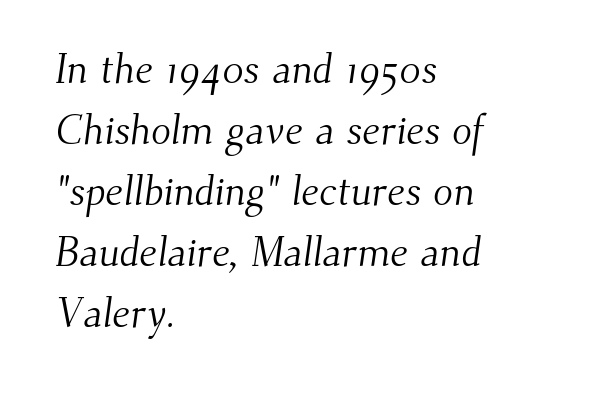
Q: Is the text bold? A: No.
Q: Is the typeface a serif or a sans-serif typeface? A: Serif.
Q: Is the text underlined? A: No.
Q: How is the paragraph aligned? A: Left-aligned.
Q: Is the spacing between letters normal or unusually wide? A: Normal.
Q: Is the spacing between lines tight, normal or loose? A: Normal.
Q: Width (condensed, normal, or wide)? A: Normal.
Q: Stroke contrast? A: Medium.
Q: x-height? A: Small.
Q: Monospaced? A: No.
